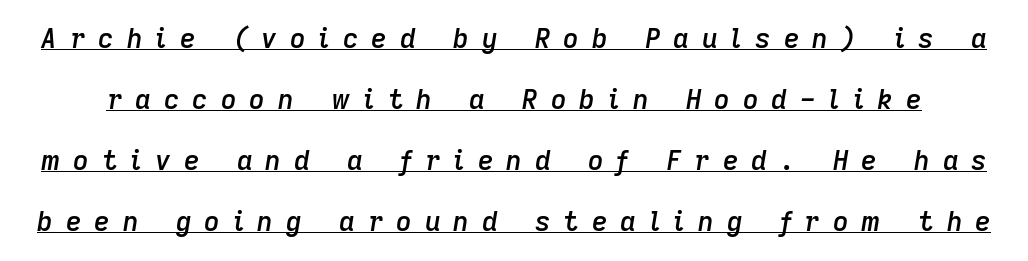
{"italic": "yes", "lean": "right", "slant_degrees": 9, "bold": "semi", "underline": "yes", "line_spacing": "loose", "line_spacing_ratio": 2.26, "letter_spacing": "wide", "letter_spacing_em": 0.48, "glyph_px": 27}
